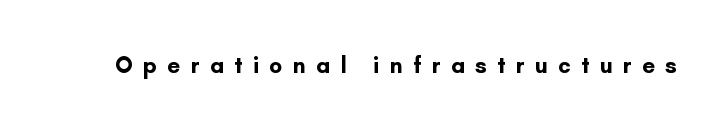
Plain, unruled lines of type. Caption: expanded tracking, letters set apart. Caption: bold face, heavy strokes. It's the straight-up-and-down kind of type.
